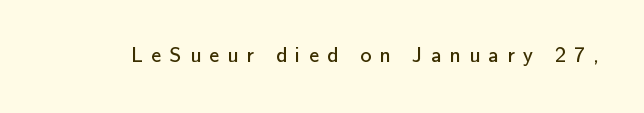
Q: Is the text bold? A: No.
Q: Is the text italic (slanted)? A: No, it is upright.
Q: Is the text underlined? A: No.
Q: Is the spacing between letters normal or unusually wide? A: Unusually wide.
